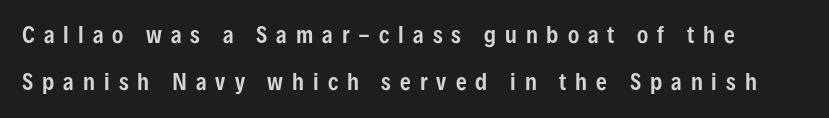
How would I describe the line gaps? Wide and relaxed. Type without underlining. A typesetter would mark this as roman, not italic. The gaps between neighbouring characters are conspicuously large.
